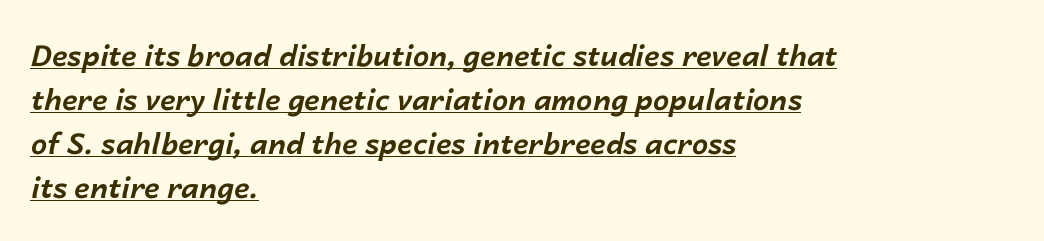
{"italic": "yes", "lean": "right", "slant_degrees": 14, "bold": "yes", "weight": "bold", "width": "normal", "stroke_contrast": "low", "x_height": "medium", "monospaced": "no", "underline": "yes", "align": "left", "line_spacing": "normal", "line_spacing_ratio": 1.52, "letter_spacing": "normal", "letter_spacing_em": 0.0, "glyph_px": 29}
